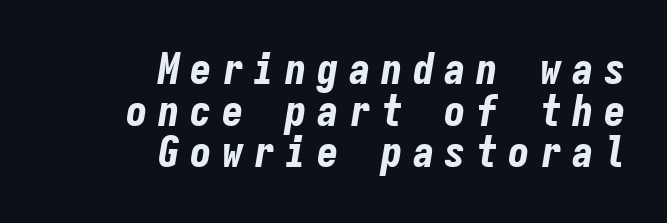
The image shows 43 px bold, condensed type, italic (leaning right), monospaced; set right-aligned, tight line spacing (0.97x), unusually wide letter spacing (+0.24 em), not underlined; low stroke contrast and a medium x-height.
